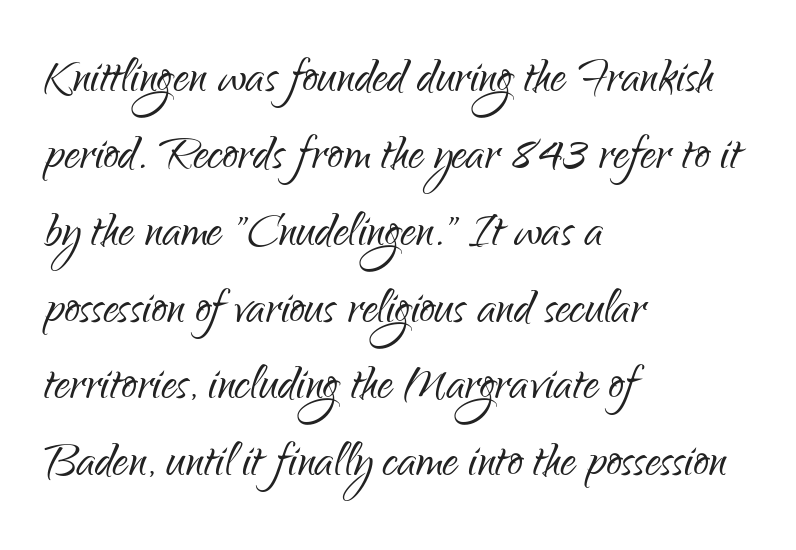
The image shows 61 px light, condensed sans-serif type; set left-aligned, normal line spacing (1.26x), normal letter spacing, not underlined; low stroke contrast and a small x-height.
